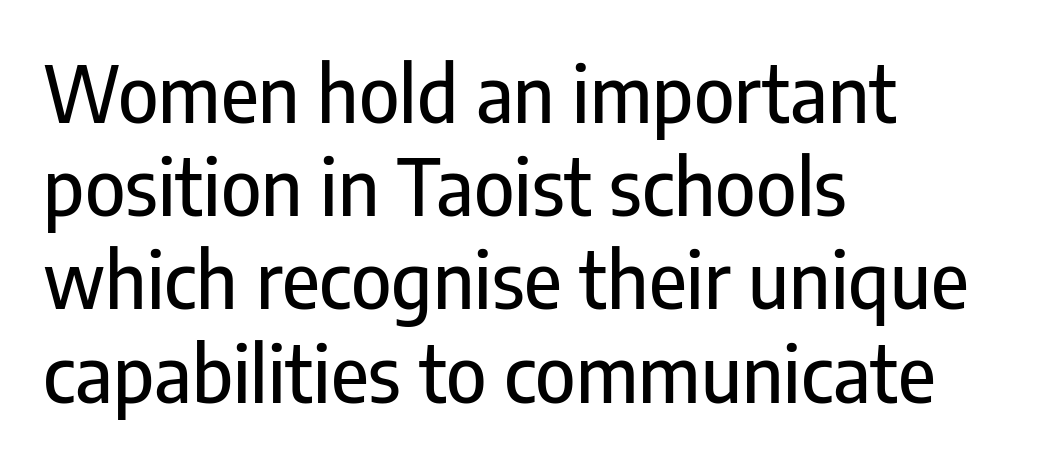
The image shows 77 px condensed sans-serif type, upright; set left-aligned, line spacing 1.21x, normal letter spacing, not underlined; low stroke contrast and a medium x-height.
